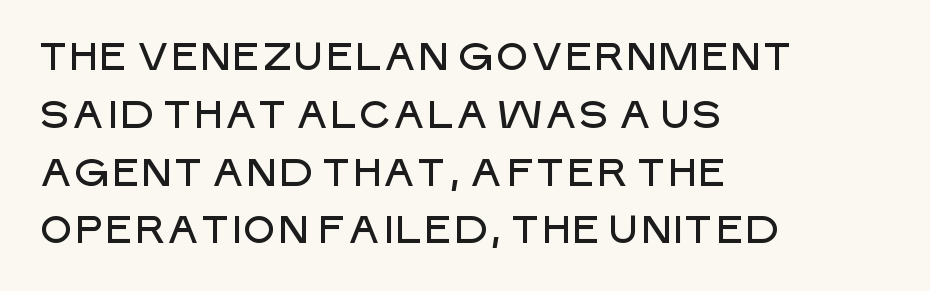
To sum up the face: it is a sans, with no serifs. The axis of the letterforms is exactly vertical. The space between consecutive lines is moderate. Reading down the block, your eye returns to a fixed left position each line. Here the glyphs are tracked normally, forming tight word shapes. Proportional: the letters do not fall into vertical columns.
